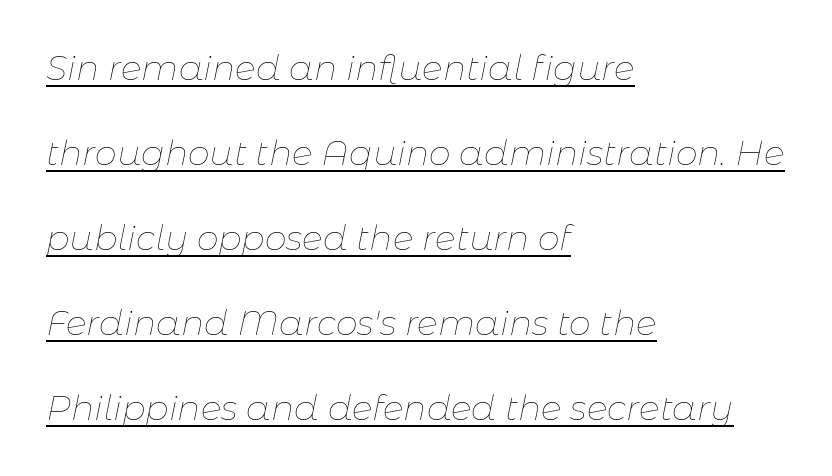
The image shows 35 px thin type, italic (leaning right); set left-aligned, loose line spacing (2.43x), normal letter spacing, underlined; low stroke contrast and a medium x-height.
